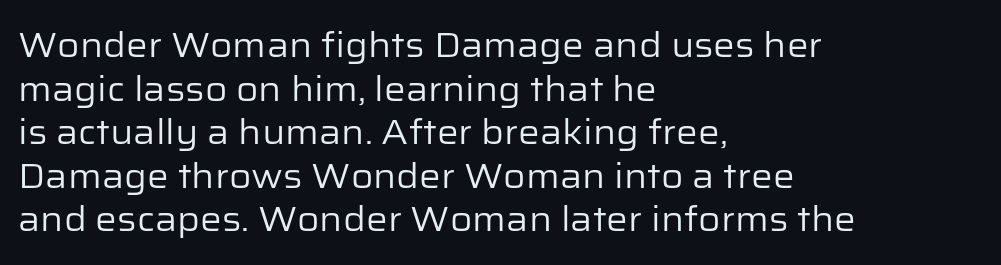
The image shows 34 px regular-weight sans-serif type, upright; set left-aligned, normal line spacing (1.28x), normal letter spacing, not underlined; low stroke contrast and a medium x-height.
